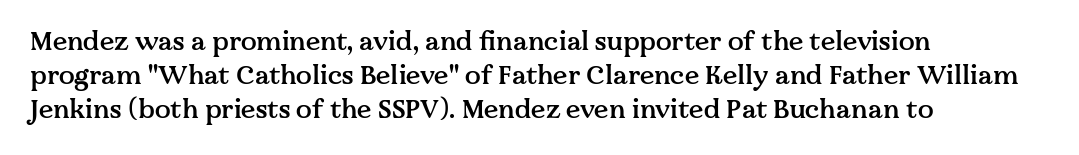
The image shows 26 px text type, upright; set left-aligned, normal line spacing (1.3x), normal letter spacing, not underlined.
